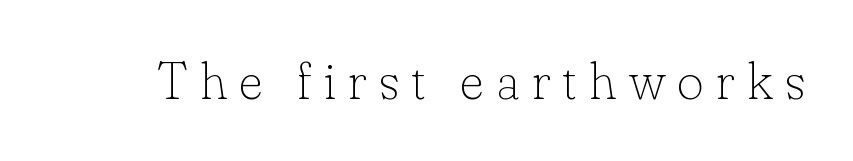
{"serif": "yes", "italic": "no", "bold": "no", "weight": "thin", "width": "normal", "stroke_contrast": "low", "x_height": "small", "monospaced": "no", "underline": "no", "letter_spacing": "wide", "letter_spacing_em": 0.23, "glyph_px": 52}
